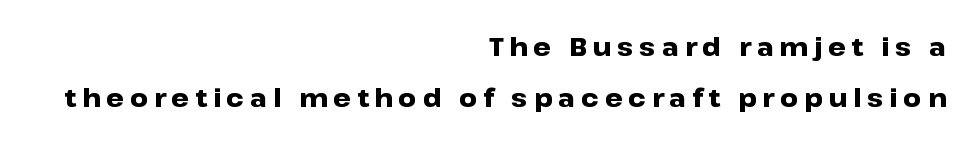
Q: Is the text bold? A: Yes.
Q: Is the text italic (slanted)? A: No, it is upright.
Q: Is the text underlined? A: No.
Q: How is the paragraph aligned? A: Right-aligned.
Q: Is the spacing between letters normal or unusually wide? A: Unusually wide.
Q: Is the spacing between lines tight, normal or loose? A: Loose.
